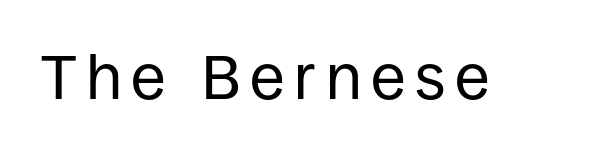
{"serif": "no", "italic": "no", "bold": "no", "weight": "regular", "width": "normal", "stroke_contrast": "low", "x_height": "large", "monospaced": "no", "underline": "no", "glyph_px": 63}
